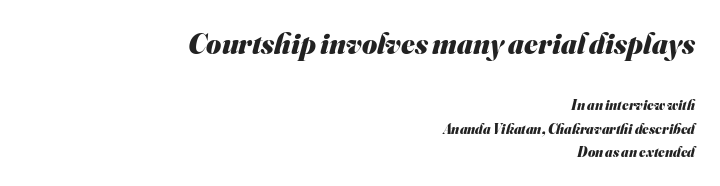
The image shows 29 px heavy sans-serif type; set right-aligned, normal line spacing (1.66x), normal letter spacing, not underlined; the first (top) block is 2.07x larger; medium stroke contrast and a small x-height.
